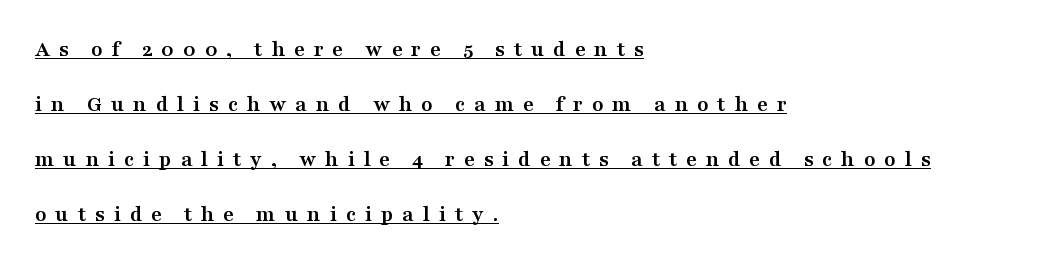
The font's upright variant was chosen for this text. Line spacing here is loose. Emphasis is given by a line drawn under the lettering. A full-strength bold gives these letters their thick strokes. This rendering uses left alignment, leaving the right contour irregular.
